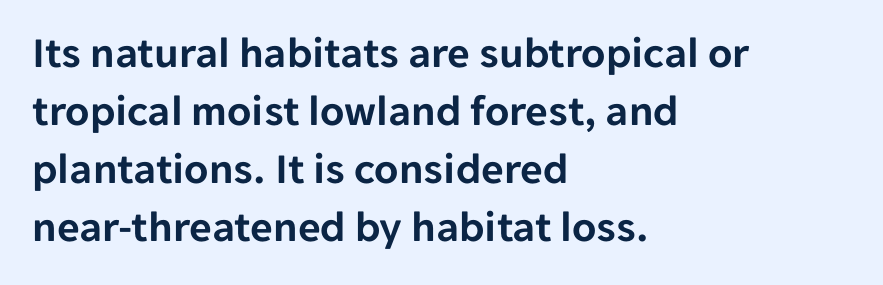
It's the straight-up-and-down kind of type. The passage shown is typed in a proportional face where columns would drift. Default kerning and tracking; the words read as compact shapes. Type without underlining. Type style note: lacks serifs.
